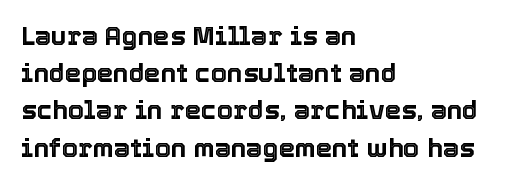
Q: Is the text italic (slanted)? A: No, it is upright.
Q: Is the text underlined? A: No.
Q: How is the paragraph aligned? A: Left-aligned.
Q: Is the spacing between letters normal or unusually wide? A: Normal.
Q: Is the spacing between lines tight, normal or loose? A: Normal.
